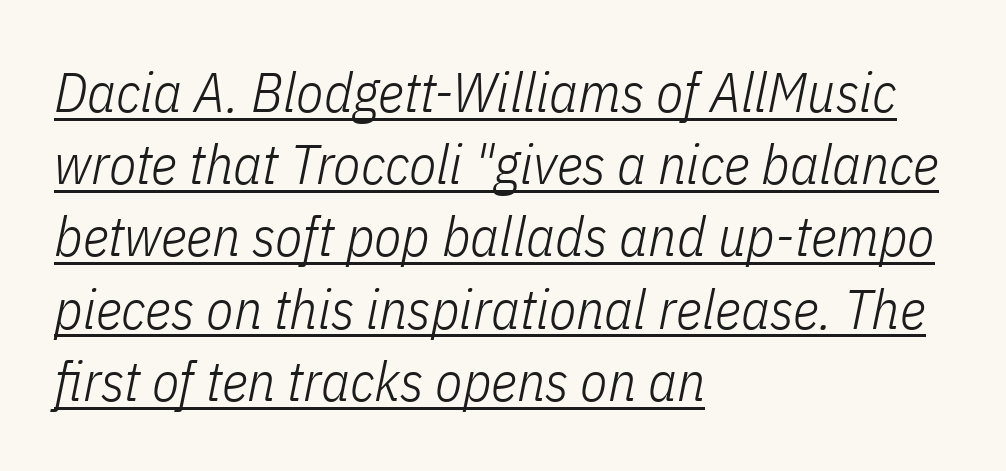
{"italic": "yes", "lean": "right", "slant_degrees": 11, "bold": "no", "weight": "light", "width": "condensed", "stroke_contrast": "low", "x_height": "medium", "monospaced": "no", "underline": "yes", "align": "left", "line_spacing": "normal", "line_spacing_ratio": 1.29, "letter_spacing": "normal", "letter_spacing_em": 0.0, "glyph_px": 56}
